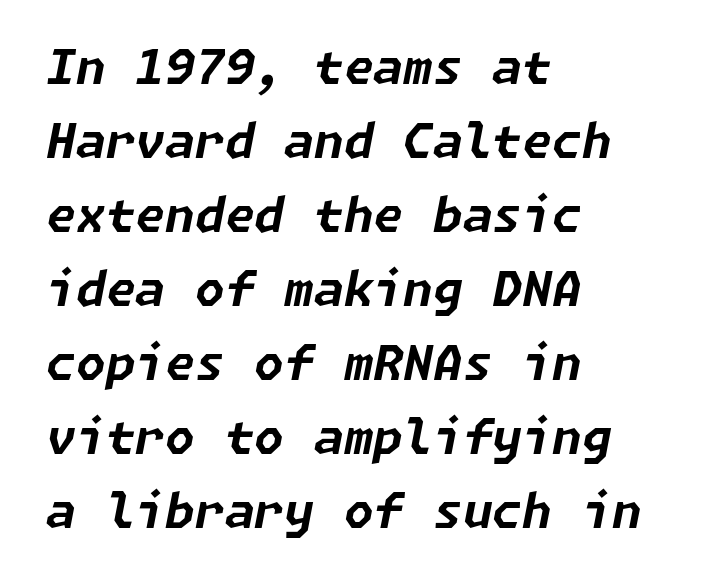
Q: Is the text bold? A: Yes.
Q: Is the text italic (slanted)? A: Yes, it leans right by about 11 degrees.
Q: Is the text underlined? A: No.
Q: How is the paragraph aligned? A: Left-aligned.
Q: Is the spacing between letters normal or unusually wide? A: Normal.
Q: Is the spacing between lines tight, normal or loose? A: Normal.
Q: Width (condensed, normal, or wide)? A: Normal.
Q: Stroke contrast? A: Low.
Q: x-height? A: Medium.
